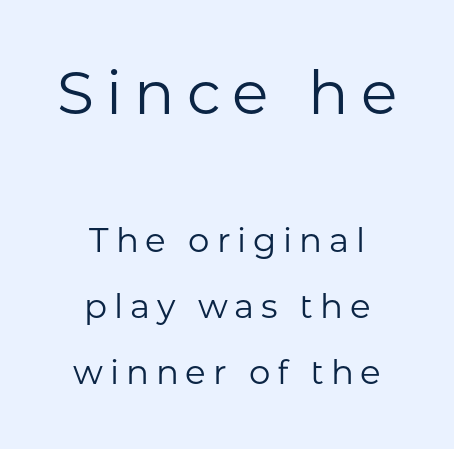
Type without underlining. The designer dialed line spacing up above the default. Compared with a typical body face, this is equally light or lighter still. Stroke terminals: plain, sans-serif. A typesetter would call this proportional, since set widths differ per character.
